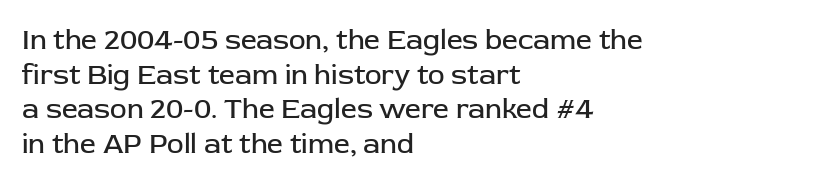
Q: Is the text bold? A: No.
Q: Is the text italic (slanted)? A: No, it is upright.
Q: Is the typeface a serif or a sans-serif typeface? A: Sans-serif.
Q: Is the text underlined? A: No.
Q: How is the paragraph aligned? A: Left-aligned.
Q: Is the spacing between letters normal or unusually wide? A: Normal.
Q: Width (condensed, normal, or wide)? A: Normal.
Q: Stroke contrast? A: Low.
Q: x-height? A: Medium.
Q: Monospaced? A: No.
